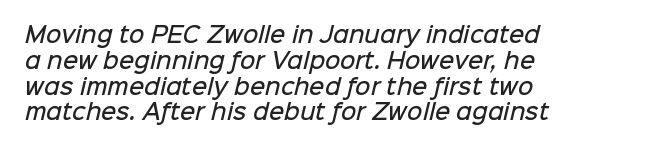
{"bold": "semi", "underline": "no", "align": "left", "line_spacing_ratio": 1.23, "letter_spacing": "normal", "letter_spacing_em": 0.0, "glyph_px": 21}
